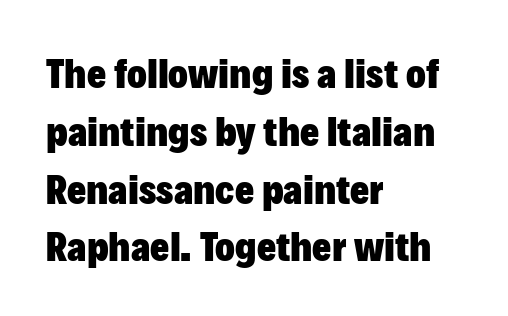
The image shows 41 px heavy sans-serif type, upright; set left-aligned, normal line spacing (1.41x), normal letter spacing, not underlined; low stroke contrast and a medium x-height.
